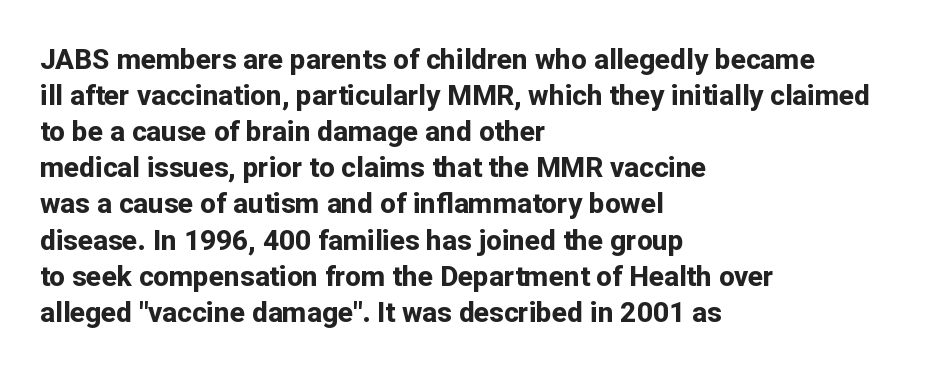
The image shows 28 px bold sans-serif type, upright; set left-aligned, normal line spacing (1.29x), normal letter spacing, not underlined; low stroke contrast and a medium x-height.
